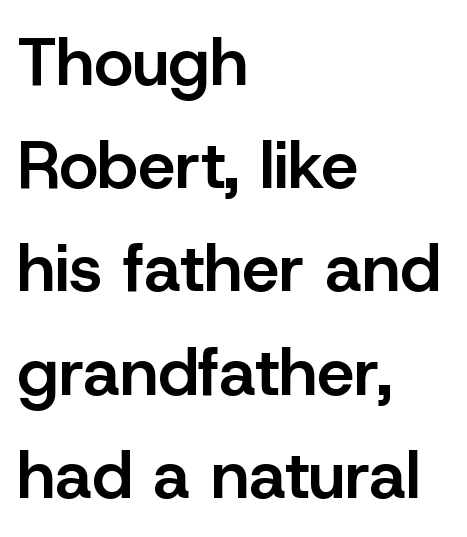
Q: Is the text bold? A: Semi-bold.
Q: Is the text italic (slanted)? A: No, it is upright.
Q: Is the typeface a serif or a sans-serif typeface? A: Sans-serif.
Q: Is the text underlined? A: No.
Q: How is the paragraph aligned? A: Left-aligned.
Q: Is the spacing between letters normal or unusually wide? A: Normal.
Q: Is the spacing between lines tight, normal or loose? A: Normal.
Q: Width (condensed, normal, or wide)? A: Normal.
Q: Stroke contrast? A: Low.
Q: x-height? A: Medium.
Q: Monospaced? A: No.
